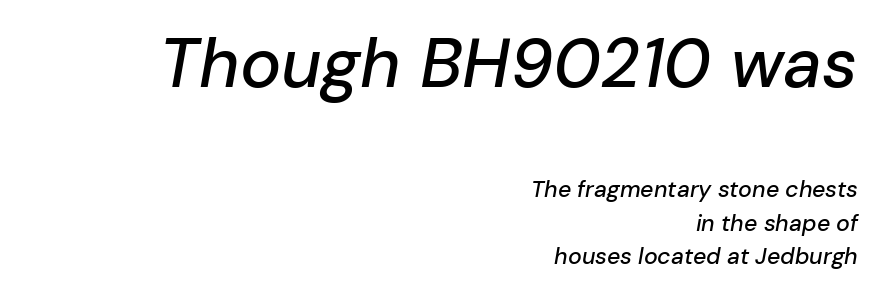
Character widths vary here, with narrow letters taking less room than wide ones. Caption: upper text group enlarged, lower text group reduced. The lines sit at an ordinary, default distance from one another. The passage shown has conventional tracking throughout. Descenders are the only things crossing below the line.
